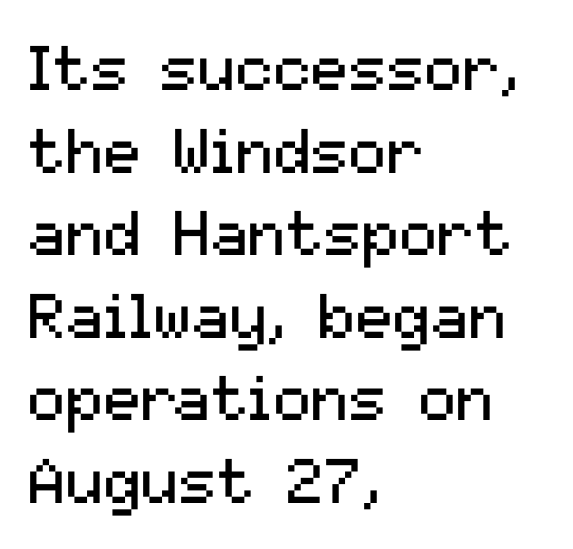
This rendering uses left alignment, leaving the right contour irregular. Letters have the restrained weight of plain body copy at most. Leading matches the norm, producing a regular column. What stands out about the letter spacing? Nothing — it is the standard amount. Nothing sits at the stroke ends, so this counts as sans-serif. The passage shown is typed in a proportional face where columns would drift.
